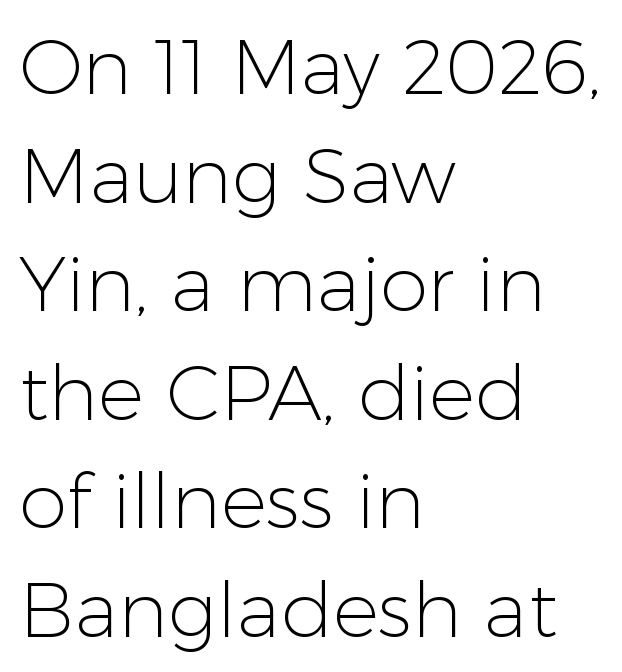
Q: Is the text bold? A: No.
Q: Is the text italic (slanted)? A: No, it is upright.
Q: Is the typeface a serif or a sans-serif typeface? A: Sans-serif.
Q: Is the text underlined? A: No.
Q: How is the paragraph aligned? A: Left-aligned.
Q: Is the spacing between letters normal or unusually wide? A: Normal.
Q: Is the spacing between lines tight, normal or loose? A: Normal.
Q: Width (condensed, normal, or wide)? A: Normal.
Q: Stroke contrast? A: Low.
Q: x-height? A: Medium.
Q: Monospaced? A: No.
